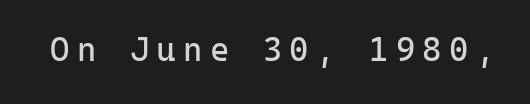
A roman cut, with each character standing at attention. On a weight scale, this lands at 450 or below. Does the type have serifs? No, each stem ends abruptly. Each row of text sits above clean, open space. Does extra space separate the letters? Yes, quite a lot of it. Spacing verdict: monospaced, one width for all characters.
